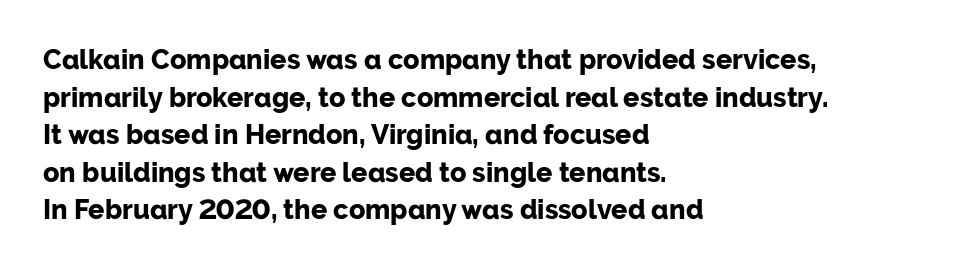
The image shows 27 px bold type, upright; set left-aligned, normal line spacing (1.39x), normal letter spacing, not underlined.
